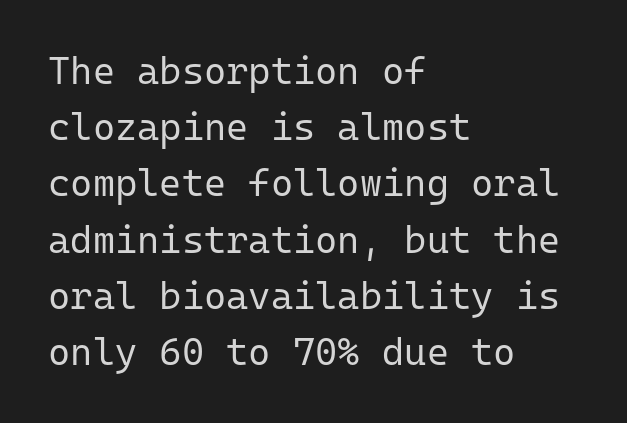
{"serif": "no", "italic": "no", "bold": "no", "weight": "regular", "width": "normal", "stroke_contrast": "low", "x_height": "medium", "monospaced": "yes", "underline": "no", "align": "left", "line_spacing": "normal", "line_spacing_ratio": 1.48, "letter_spacing": "normal", "letter_spacing_em": 0.0, "glyph_px": 38}
